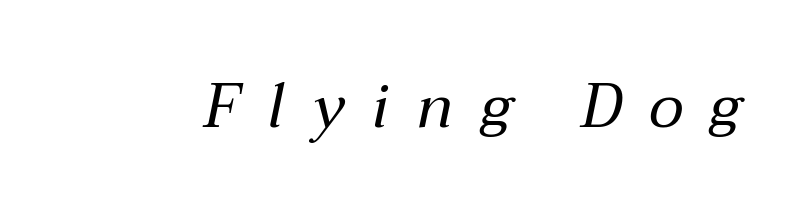
{"italic": "yes", "lean": "right", "slant_degrees": 12, "bold": "no", "weight": "regular", "width": "normal", "stroke_contrast": "medium", "x_height": "medium", "monospaced": "no", "underline": "no", "letter_spacing": "wide", "letter_spacing_em": 0.44, "glyph_px": 62}
